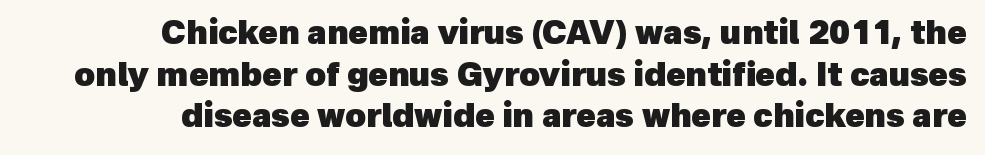
Just letters on the line, the space beneath them empty. These lines are composed in type without serifs. A typesetter would call this proportional, since set widths differ per character. Strong, thick strokes mark this as bold type. Typeset ragged left — the right edge is the straight one. What's the leading like? Ordinary, nothing unusual.
